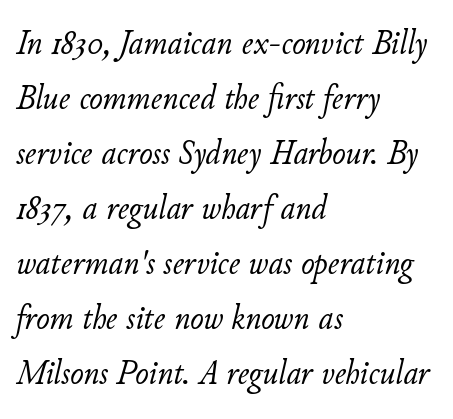
{"italic": "yes", "lean": "right", "slant_degrees": 11, "bold": "no", "weight": "light", "width": "normal", "stroke_contrast": "low", "x_height": "small", "monospaced": "no", "underline": "no", "align": "left", "line_spacing": "normal", "line_spacing_ratio": 1.53, "letter_spacing": "normal", "letter_spacing_em": 0.0, "glyph_px": 36}
